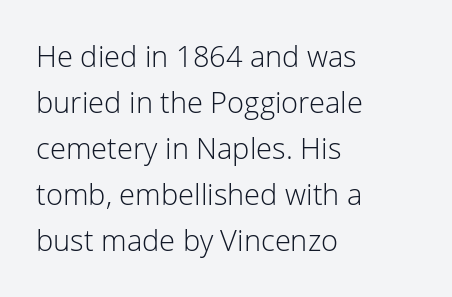
{"serif": "no", "italic": "no", "bold": "no", "weight": "light", "width": "normal", "stroke_contrast": "low", "x_height": "medium", "monospaced": "no", "underline": "no", "align": "left", "line_spacing": "normal", "line_spacing_ratio": 1.59, "letter_spacing": "normal", "letter_spacing_em": 0.0, "glyph_px": 29}
